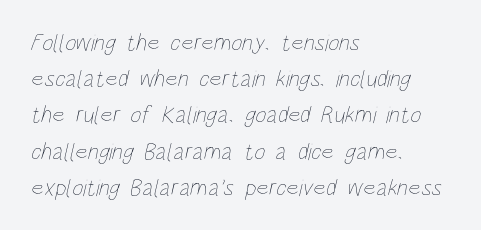
Q: Is the text bold? A: No.
Q: Is the text underlined? A: No.
Q: How is the paragraph aligned? A: Left-aligned.
Q: Is the spacing between letters normal or unusually wide? A: Normal.
Q: Is the spacing between lines tight, normal or loose? A: Normal.
